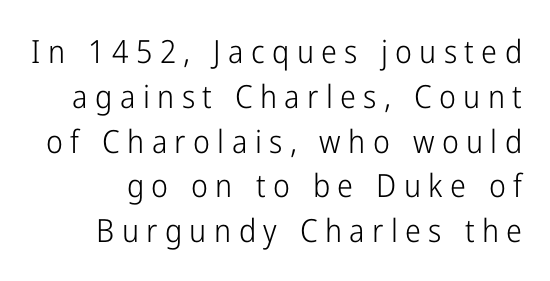
The glyphs are unaccompanied by any horizontal stroke below them. Every character sits straight up, as roman type does. The rows are spaced the way most documents space them. Words appear elongated and porous because spacing is wide.
